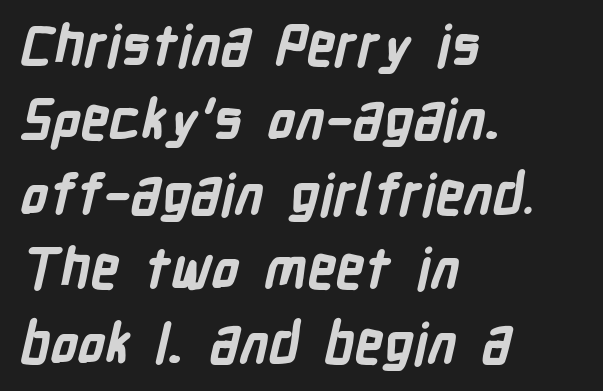
{"serif": "no", "bold": "yes", "weight": "bold", "width": "condensed", "stroke_contrast": "low", "x_height": "medium", "monospaced": "no", "underline": "no", "align": "left", "line_spacing": "normal", "line_spacing_ratio": 1.33, "letter_spacing": "normal", "letter_spacing_em": 0.0, "glyph_px": 56}
